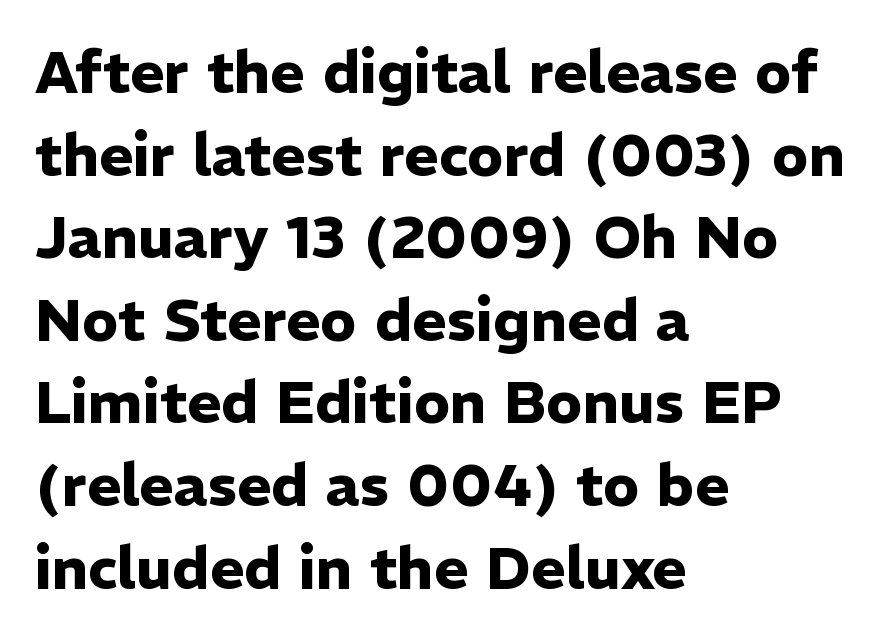
Think of a printed novel: that variable character pitch is what you see here. The space beneath each line is pristine and unruled. Caption: bold face, heavy strokes. You can tell from the bare stems that sans-serif type was used. Is there any slant? The stems are plumb. One glance says typical: line gaps are just what's usual.
